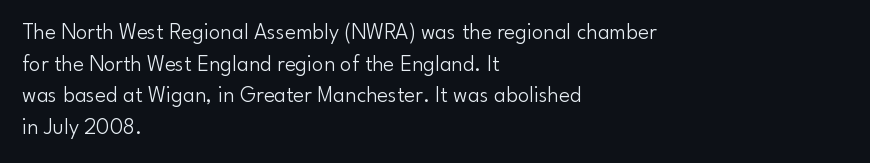
A roman cut, with each character standing at attention. Line spacing here is normal. The text block is weighted toward the left margin, trailing off unevenly rightward. Lines of text with bare space underneath. Nothing unusual about the tracking: characters are spaced as the font intends. A quiet, ordinary-to-light weight characterises the typeface.
